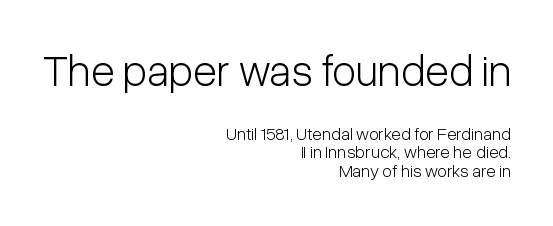
{"serif": "no", "italic": "no", "bold": "no", "weight": "light", "width": "condensed", "stroke_contrast": "low", "x_height": "medium", "monospaced": "no", "underline": "no", "align": "right", "line_spacing": "tight", "line_spacing_ratio": 1.02, "letter_spacing": "normal", "letter_spacing_em": 0.0, "larger_block": "first", "size_ratio": 2.44, "glyph_px": 44}
